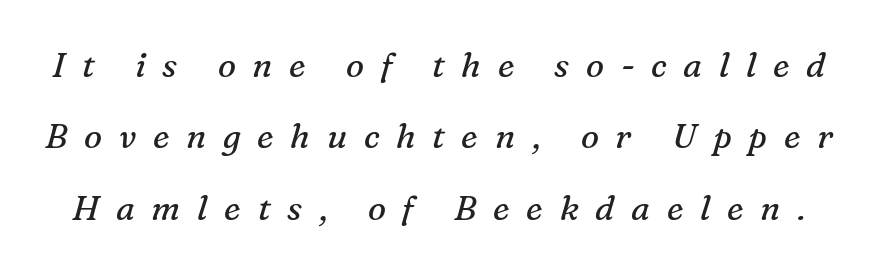
The image shows 34 px regular-weight serif type, italic (leaning right); set loose line spacing (2.1x), unusually wide letter spacing (+0.49 em), not underlined; medium stroke contrast and a medium x-height.
